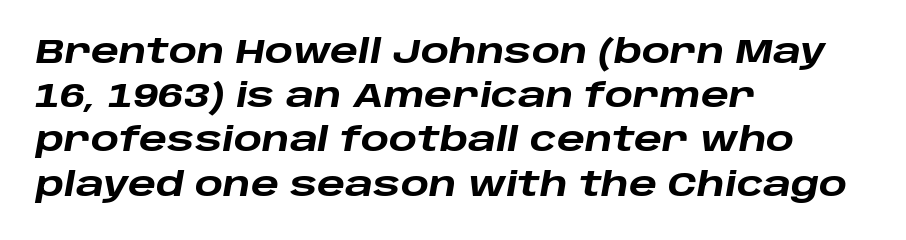
The image shows 33 px heavy, wide type, italic (leaning right); set left-aligned, normal line spacing (1.34x), normal letter spacing, not underlined; low stroke contrast and a large x-height.
